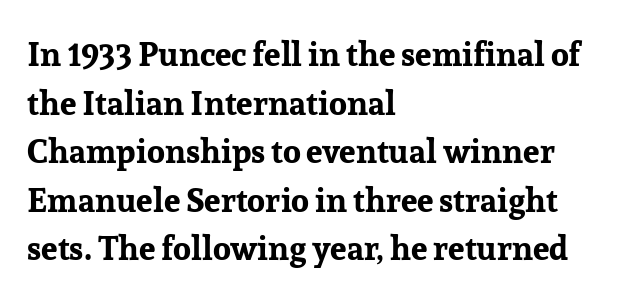
{"serif": "yes", "italic": "no", "bold": "yes", "weight": "bold", "width": "normal", "stroke_contrast": "low", "x_height": "medium", "monospaced": "no", "underline": "no", "align": "left", "line_spacing": "normal", "line_spacing_ratio": 1.47, "letter_spacing": "normal", "letter_spacing_em": 0.0, "glyph_px": 33}
